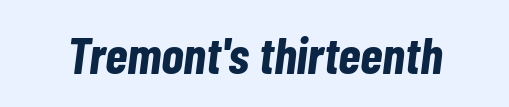
The image shows 52 px bold, condensed type, italic (leaning right); set normal letter spacing, not underlined; low stroke contrast and a medium x-height.
